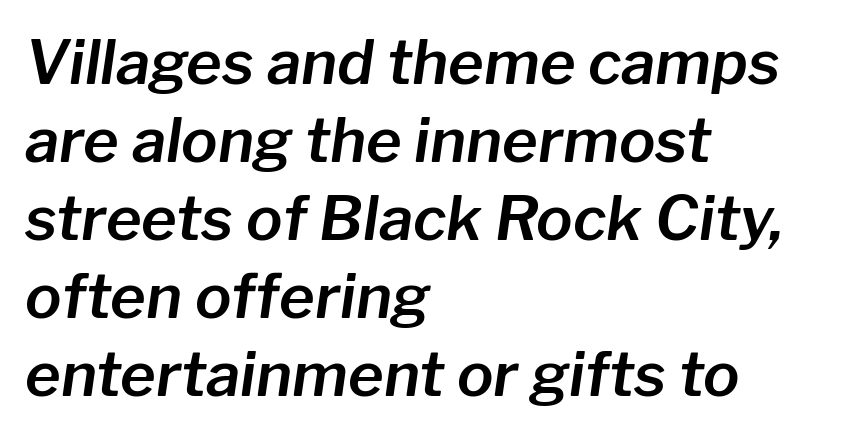
Note the varied advance widths — an 'i' is clearly narrower than an 'm'. Compared with a centered layout, this one pins lines to the left instead. Words float on clear page, feet unadorned. Would a proofreader flag this as italicized? Yes.
